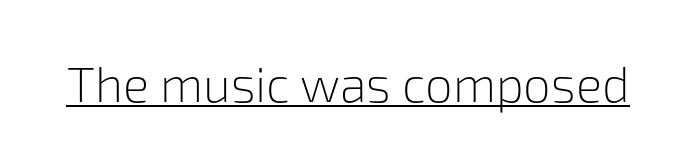
{"serif": "no", "italic": "no", "bold": "no", "weight": "light", "width": "normal", "stroke_contrast": "low", "x_height": "medium", "monospaced": "no", "underline": "yes", "letter_spacing": "normal", "letter_spacing_em": 0.0, "glyph_px": 49}
